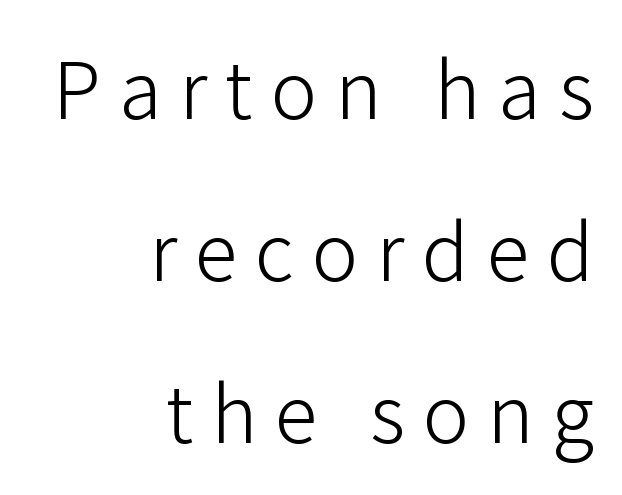
The words here are not underlined. In CSS terms this would be text-align: right. This sample has the flowing, uneven cadence of proportional lettering. Summary of weight: not heavy and not bold. Nope, not italic — everything's standing straight. A typesetter would call this leading open, well beyond the default.
